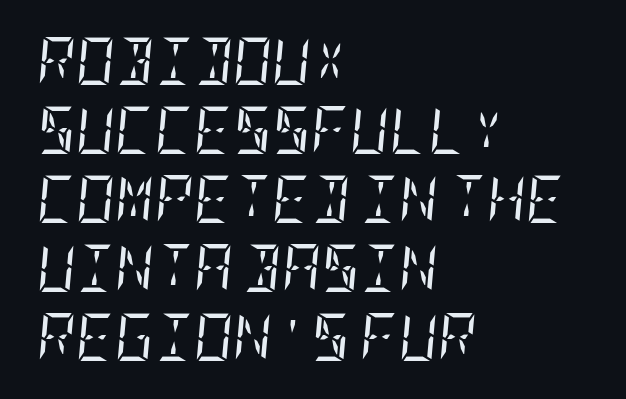
The image shows 48 px regular-weight, condensed serif type, italic (leaning right); set left-aligned, normal line spacing (1.44x), normal letter spacing, not underlined; low stroke contrast and a large x-height.
